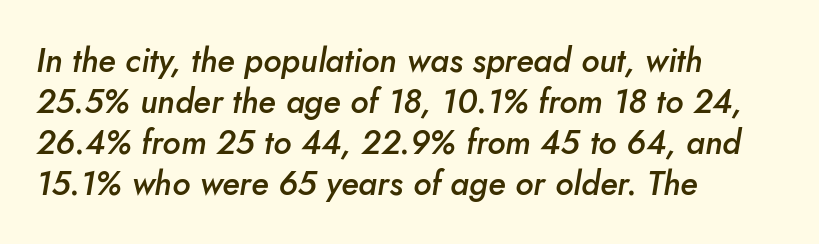
{"italic": "yes", "lean": "right", "slant_degrees": 10, "bold": "semi", "weight": "semibold", "width": "normal", "stroke_contrast": "low", "x_height": "small", "monospaced": "no", "underline": "no", "align": "left", "line_spacing_ratio": 1.24, "letter_spacing": "normal", "letter_spacing_em": 0.0, "glyph_px": 33}
